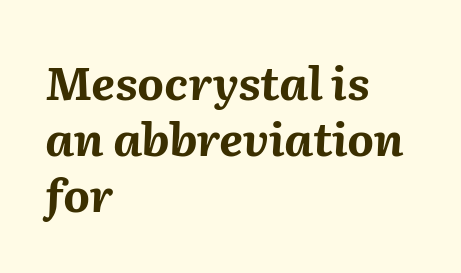
Q: Is the text bold? A: Yes.
Q: Is the text italic (slanted)? A: Yes, it leans right by about 2 degrees.
Q: Is the text underlined? A: No.
Q: How is the paragraph aligned? A: Left-aligned.
Q: Is the spacing between letters normal or unusually wide? A: Normal.
Q: Width (condensed, normal, or wide)? A: Normal.
Q: Stroke contrast? A: Medium.
Q: x-height? A: Medium.
Q: Monospaced? A: No.
